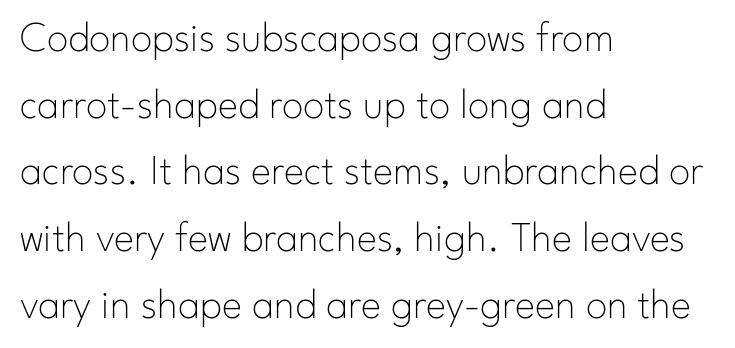
The image shows 43 px thin sans-serif type, upright; set left-aligned, normal line spacing (1.55x), normal letter spacing, not underlined; low stroke contrast and a small x-height.
